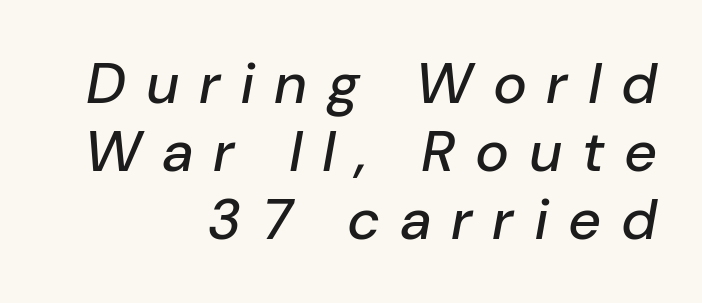
This rendering uses right alignment, leaving the left contour irregular. If you drew a line through each stem, it would be angled. Spacing between characters has been opened up far beyond the box default. Check under the words: just untouched page.
